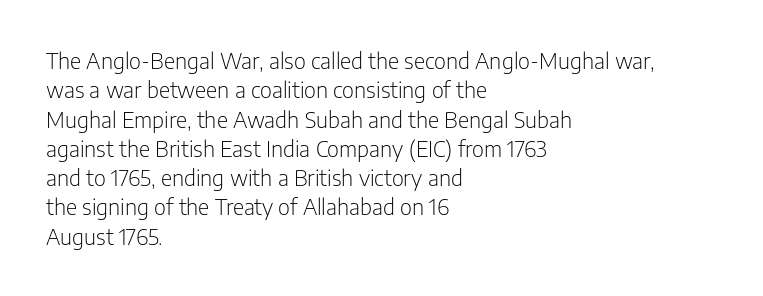
Q: Is the text bold? A: No.
Q: Is the text italic (slanted)? A: No, it is upright.
Q: Is the text underlined? A: No.
Q: How is the paragraph aligned? A: Left-aligned.
Q: Is the spacing between letters normal or unusually wide? A: Normal.
Q: Is the spacing between lines tight, normal or loose? A: Normal.
